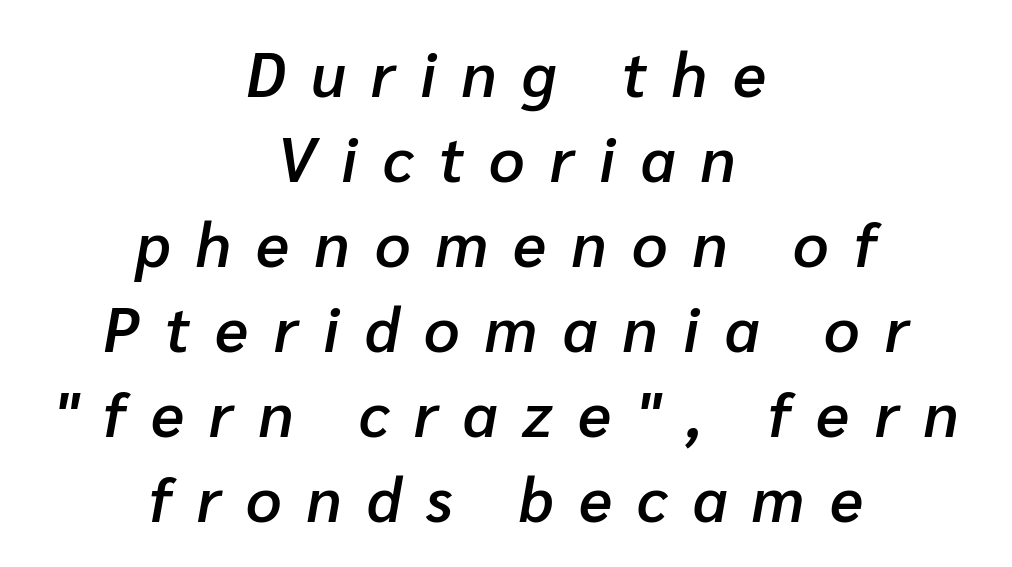
{"italic": "yes", "lean": "right", "slant_degrees": 10, "bold": "semi", "weight": "semibold", "width": "normal", "stroke_contrast": "low", "x_height": "medium", "monospaced": "no", "underline": "no", "align": "center", "line_spacing": "normal", "line_spacing_ratio": 1.37, "letter_spacing": "wide", "letter_spacing_em": 0.41, "glyph_px": 62}
